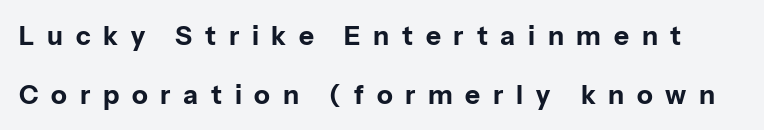
The image shows 26 px bold type, upright; set loose line spacing (2.26x), unusually wide letter spacing (+0.49 em), not underlined.
